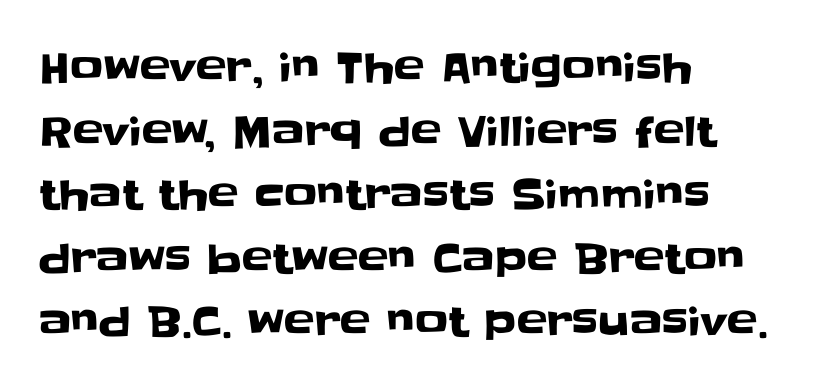
The image shows 41 px sans-serif type, upright; set left-aligned, normal line spacing (1.55x), normal letter spacing, not underlined; low stroke contrast and a large x-height.
